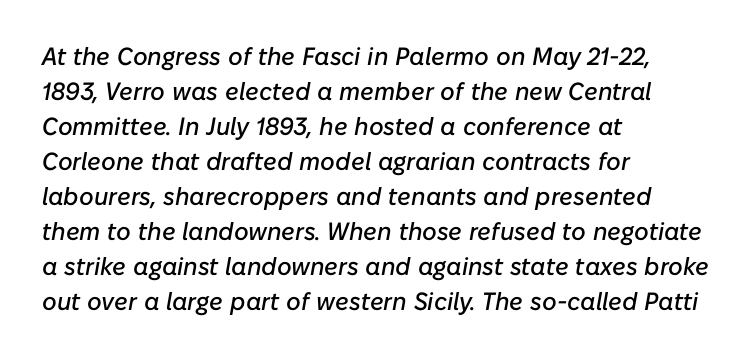
The image shows 25 px text type, italic (leaning right); set left-aligned, normal line spacing (1.4x), normal letter spacing, not underlined.
